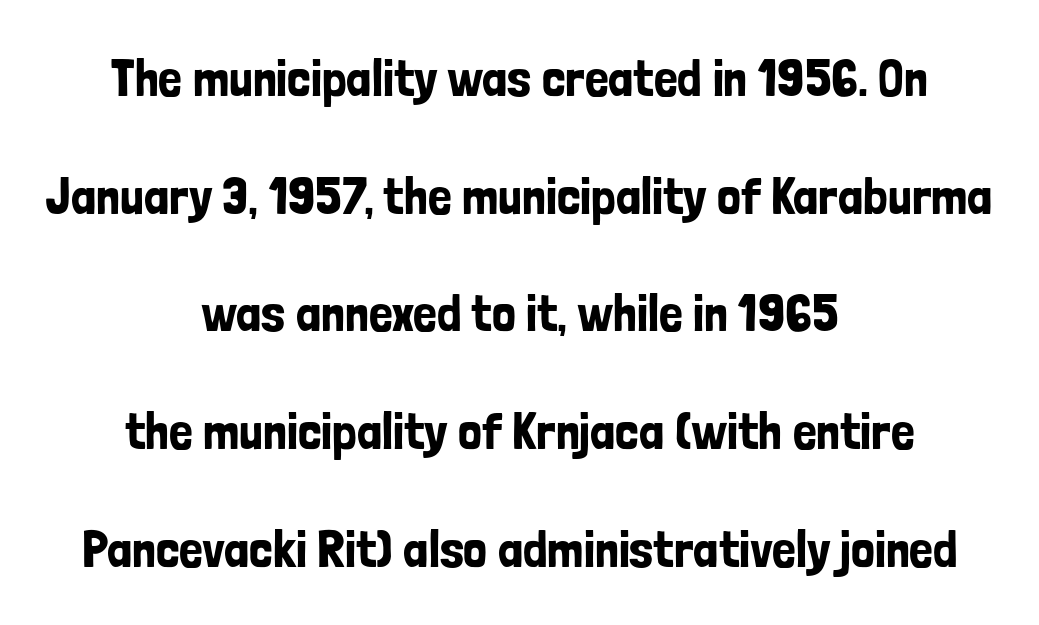
{"serif": "no", "italic": "no", "width": "condensed", "stroke_contrast": "low", "x_height": "medium", "monospaced": "no", "underline": "no", "align": "center", "line_spacing": "loose", "line_spacing_ratio": 2.22, "letter_spacing": "normal", "letter_spacing_em": 0.0, "glyph_px": 53}
